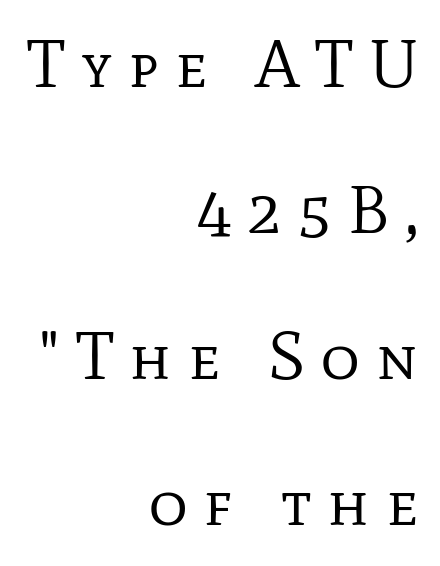
The image shows 67 px regular-weight serif type, upright; set right-aligned, loose line spacing (2.18x), unusually wide letter spacing (+0.24 em), not underlined; low stroke contrast and a medium x-height.
